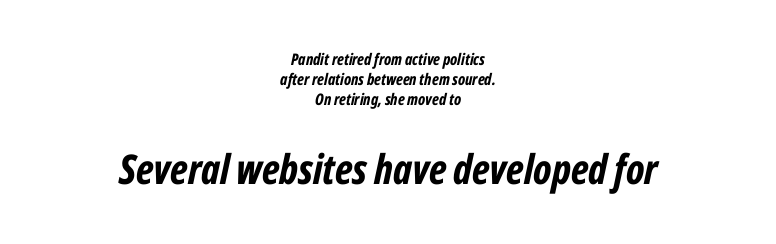
{"italic": "yes", "lean": "right", "slant_degrees": 12, "bold": "yes", "weight": "bold", "width": "condensed", "stroke_contrast": "low", "x_height": "medium", "monospaced": "no", "underline": "no", "align": "center", "line_spacing": "normal", "line_spacing_ratio": 1.26, "letter_spacing": "normal", "letter_spacing_em": 0.0, "larger_block": "second", "size_ratio": 2.56, "glyph_px": 41}
